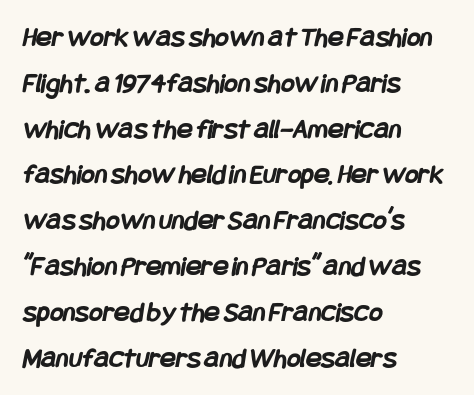
Q: Is the text bold? A: Yes.
Q: Is the typeface a serif or a sans-serif typeface? A: Sans-serif.
Q: Is the text underlined? A: No.
Q: How is the paragraph aligned? A: Left-aligned.
Q: Is the spacing between letters normal or unusually wide? A: Normal.
Q: Is the spacing between lines tight, normal or loose? A: Normal.
Q: Width (condensed, normal, or wide)? A: Condensed.
Q: Stroke contrast? A: Low.
Q: x-height? A: Large.
